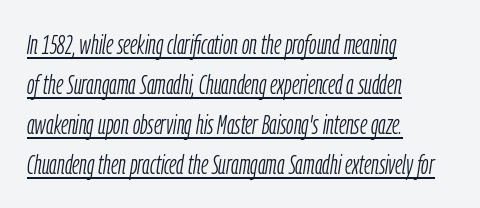
Q: Is the text bold? A: No.
Q: Is the text italic (slanted)? A: Yes, it leans right by about 9 degrees.
Q: Is the text underlined? A: Yes.
Q: How is the paragraph aligned? A: Left-aligned.
Q: Is the spacing between letters normal or unusually wide? A: Normal.
Q: Is the spacing between lines tight, normal or loose? A: Normal.
